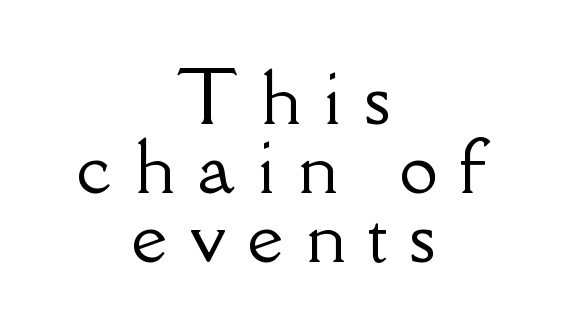
The image shows 69 px serif type, upright; set centered, tight line spacing (1.0x), unusually wide letter spacing (+0.33 em), not underlined; low stroke contrast and a small x-height.
